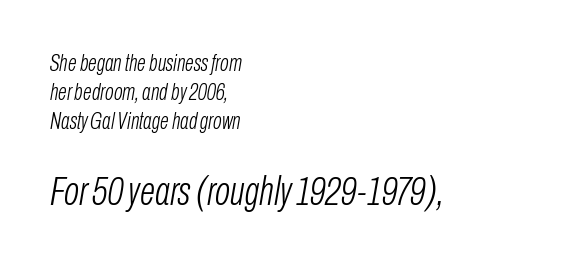
The line-height multiplier appears to be the usual default. Check under the words: just untouched page. The glyphs look as if they've been sheared to an angle. Stroke thickness stays within the range of a standard reading face or lighter. A classic flush-left, rag-right setting is used for this passage.
